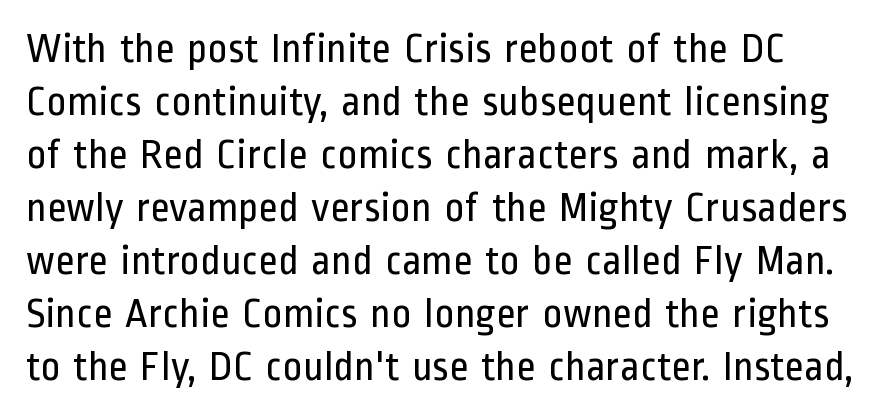
The image shows 42 px regular-weight, condensed sans-serif type, upright; set normal line spacing (1.26x), normal letter spacing, not underlined; low stroke contrast and a medium x-height.
